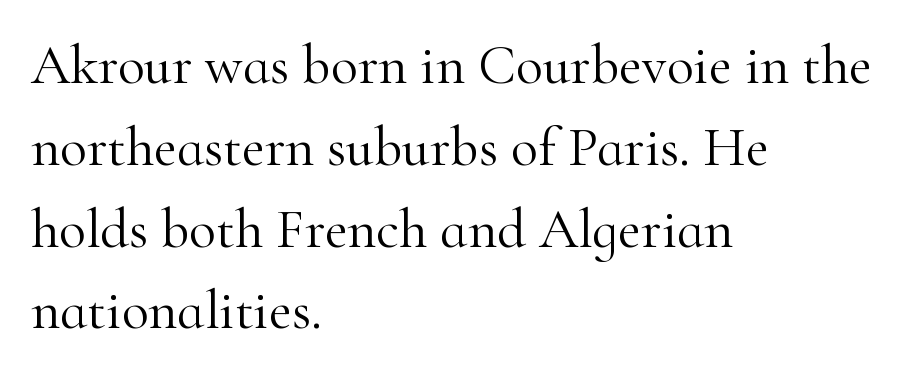
These lines were composed using upright roman letters. Line starts are locked; line ends wander. In terms of letterspacing, this is plain default setting. No word sits above an underline. What kind of face is this? One with serifs. The vertical gap from one line to the next is medium.
